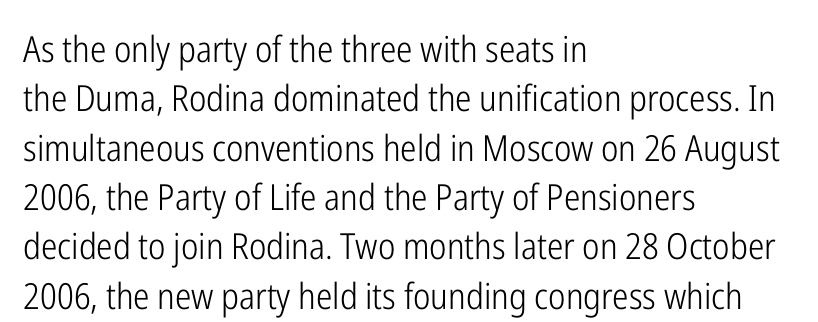
The strip under each line holds only bare page. The letterforms sit shoulder to shoulder at normal distance. The lines are quadded left. The face used here is a sans, in the tradition of grotesques and geometrics. The line-height multiplier appears to be the usual default.
